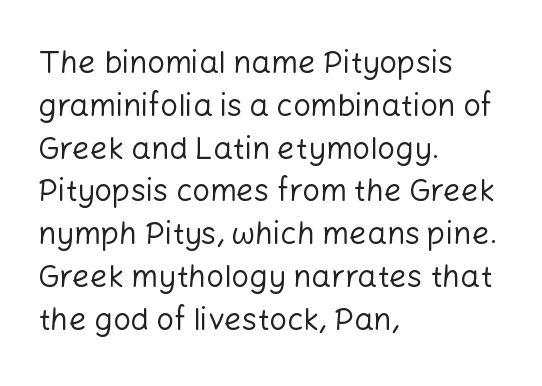
Short note: letters normally spaced. Leftover space on each line is placed entirely after the last word. Font category for this specimen: sans-serif. Think standard paragraph weight, or any step lighter than that.
